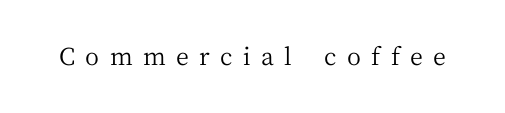
The image shows 24 px text type, upright; set unusually wide letter spacing (+0.43 em), not underlined.
